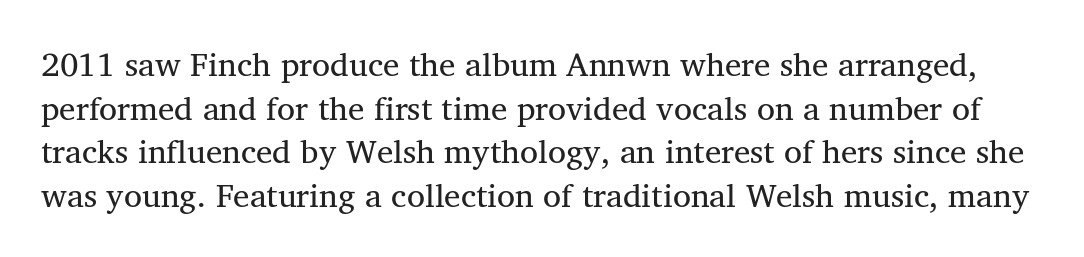
The image shows 33 px regular-weight serif type; set normal line spacing (1.32x), normal letter spacing, not underlined; medium stroke contrast and a medium x-height.
